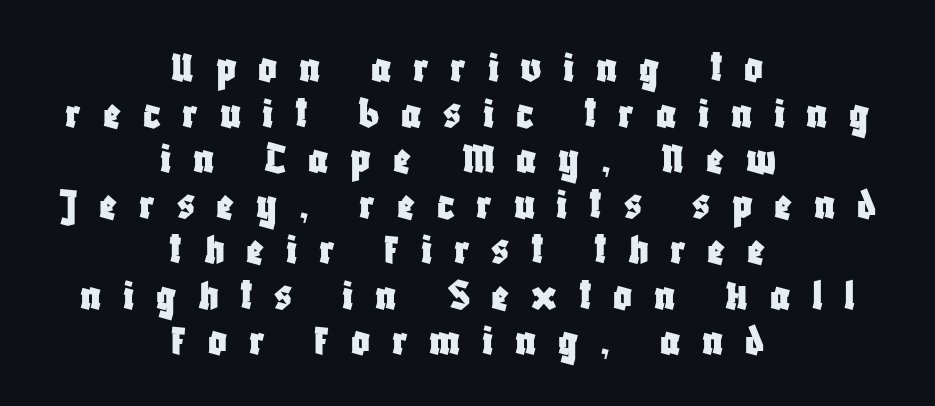
Caption: expanded tracking, letters set apart. A bare baseline throughout the passage. The passage shown is typed in a proportional face where columns would drift. Line spacing here is tight. It's the straight-up-and-down kind of type.
